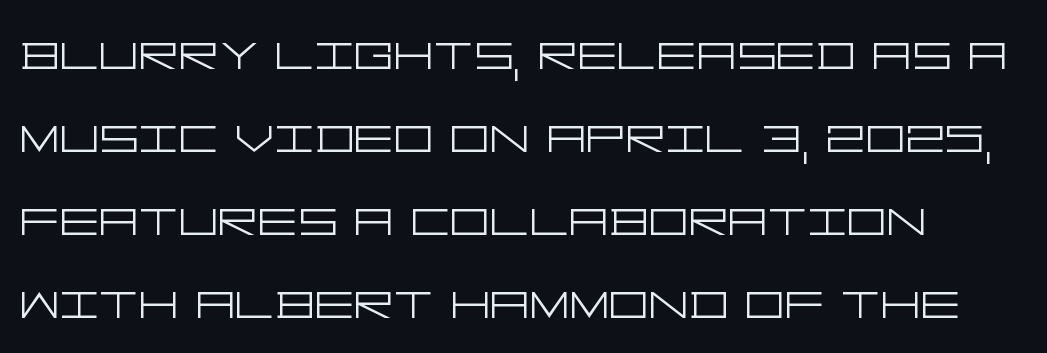
{"serif": "no", "italic": "no", "bold": "no", "weight": "light", "width": "wide", "stroke_contrast": "low", "x_height": "large", "underline": "no", "line_spacing": "normal", "line_spacing_ratio": 1.34, "letter_spacing": "normal", "letter_spacing_em": 0.0, "glyph_px": 62}
